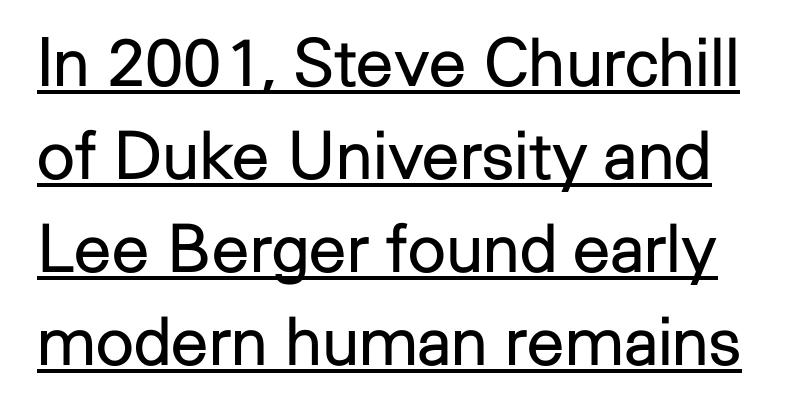
The type family on display is of the sans-serif kind. Bold? No — there's no thickening of the strokes. Notice how the stems are strictly vertical — no italics here. The block of text has a typical density, with ordinary space between rows. The type is set solid horizontally, with unmodified tracking. These lines are rendered in a variable-pitch font.
